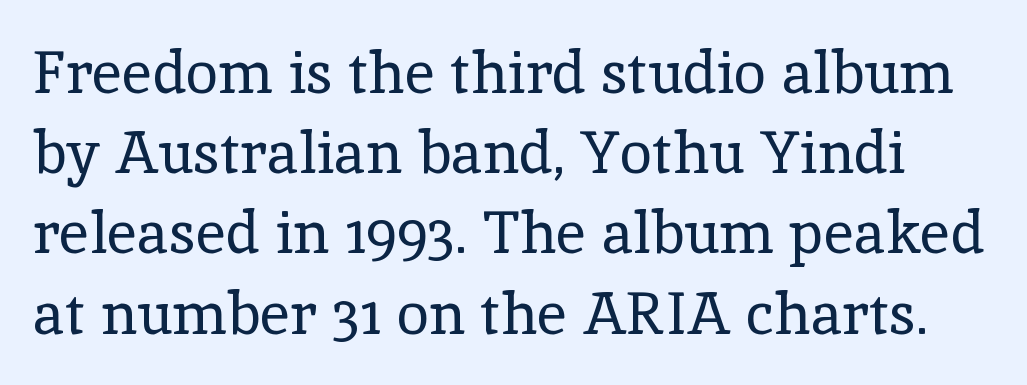
No heavy texture on the line: the type isn't bold. Inter-character spacing is left at the font's built-in metrics. Designer's note — italics off, roman on. The designer went with a serif here, giving each stem small feet.
